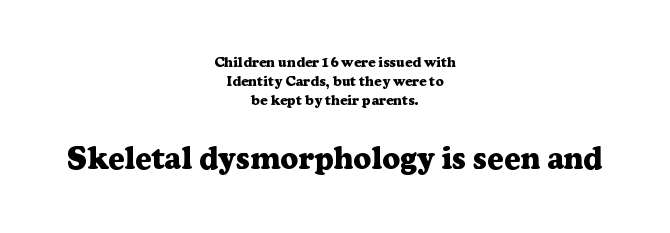
Q: Is the text bold? A: Yes.
Q: Is the text italic (slanted)? A: No, it is upright.
Q: Is the typeface a serif or a sans-serif typeface? A: Serif.
Q: Is the text underlined? A: No.
Q: How is the paragraph aligned? A: Centered.
Q: Is the spacing between letters normal or unusually wide? A: Normal.
Q: Is the spacing between lines tight, normal or loose? A: Normal.
Q: Which block of text is set in a larger size, the first (top) or the second (bottom)? A: The second (bottom) one.
Q: Width (condensed, normal, or wide)? A: Normal.
Q: Stroke contrast? A: Low.
Q: x-height? A: Medium.
Q: Monospaced? A: No.
